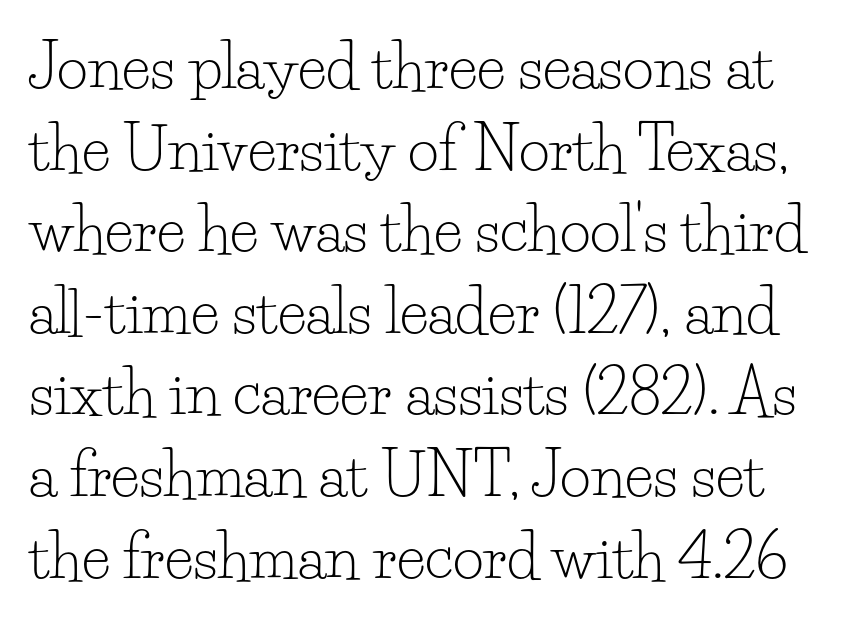
Q: Is the text bold? A: No.
Q: Is the text italic (slanted)? A: No, it is upright.
Q: Is the typeface a serif or a sans-serif typeface? A: Serif.
Q: Is the text underlined? A: No.
Q: Is the spacing between letters normal or unusually wide? A: Normal.
Q: Is the spacing between lines tight, normal or loose? A: Normal.
Q: Width (condensed, normal, or wide)? A: Normal.
Q: Stroke contrast? A: Low.
Q: x-height? A: Small.
Q: Monospaced? A: No.
